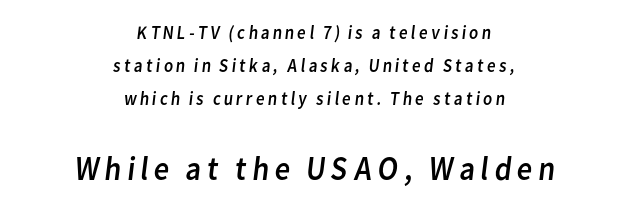
The image shows 34 px regular-weight sans-serif type; set centered, line spacing 1.74x, not underlined; the second (bottom) block is 1.79x larger; low stroke contrast and a medium x-height.
